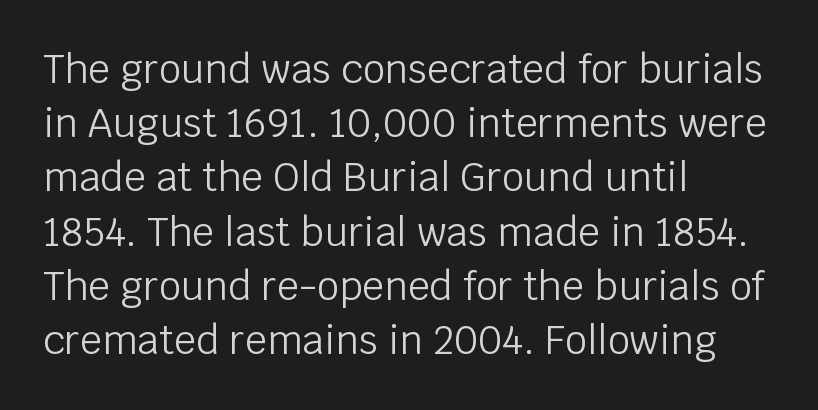
The image shows 39 px light sans-serif type, upright; set left-aligned, normal line spacing (1.39x), normal letter spacing, not underlined; low stroke contrast and a large x-height.
